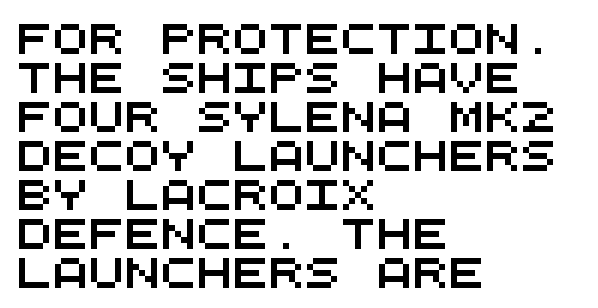
Q: Is the typeface a serif or a sans-serif typeface? A: Sans-serif.
Q: Is the text underlined? A: No.
Q: How is the paragraph aligned? A: Left-aligned.
Q: Is the spacing between letters normal or unusually wide? A: Normal.
Q: Is the spacing between lines tight, normal or loose? A: Normal.
Q: Width (condensed, normal, or wide)? A: Wide.
Q: Stroke contrast? A: Medium.
Q: x-height? A: Large.
Q: Monospaced? A: Yes.
